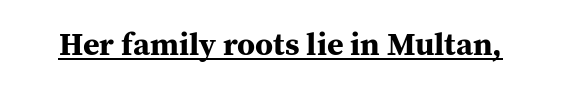
Q: Is the text bold? A: Yes.
Q: Is the text italic (slanted)? A: No, it is upright.
Q: Is the typeface a serif or a sans-serif typeface? A: Serif.
Q: Is the text underlined? A: Yes.
Q: Is the spacing between letters normal or unusually wide? A: Normal.
Q: Width (condensed, normal, or wide)? A: Normal.
Q: Stroke contrast? A: Medium.
Q: x-height? A: Medium.
Q: Monospaced? A: No.
